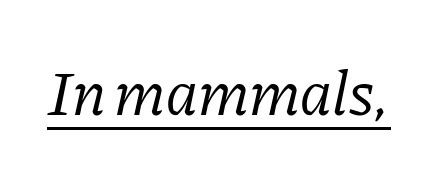
{"serif": "yes", "italic": "yes", "lean": "right", "slant_degrees": 11, "bold": "no", "weight": "regular", "width": "normal", "stroke_contrast": "low", "x_height": "medium", "monospaced": "no", "underline": "yes", "letter_spacing": "normal", "letter_spacing_em": 0.0, "glyph_px": 63}
